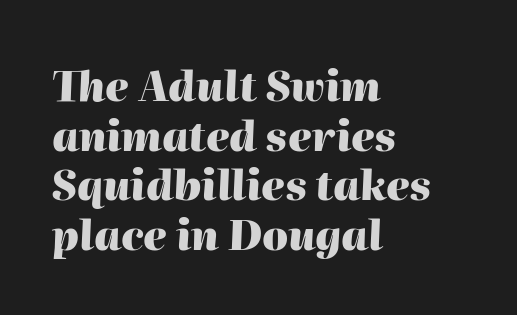
The image shows 41 px heavy type, italic (leaning right); set left-aligned, line spacing 1.21x, normal letter spacing, not underlined; high stroke contrast and a medium x-height.
